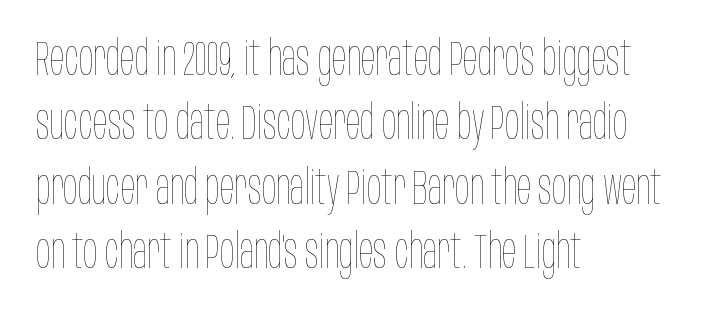
{"italic": "no", "bold": "no", "weight": "thin", "width": "condensed", "stroke_contrast": "low", "x_height": "large", "monospaced": "no", "underline": "no", "align": "left", "line_spacing": "normal", "line_spacing_ratio": 1.34, "letter_spacing": "normal", "letter_spacing_em": 0.0, "glyph_px": 48}
